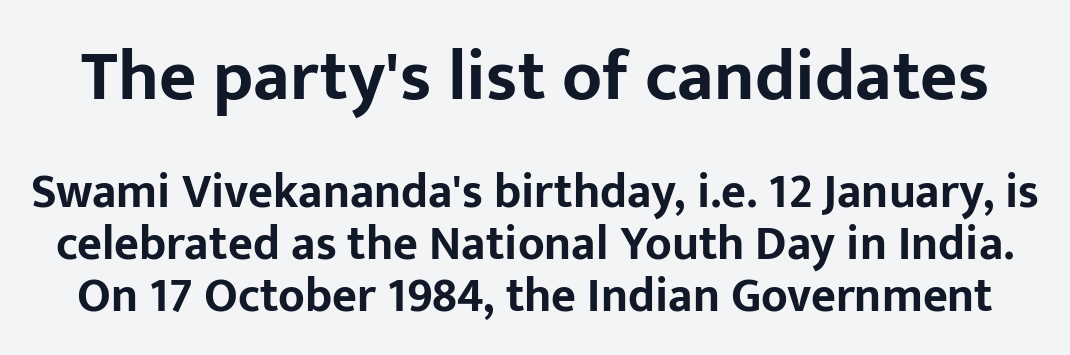
Q: Is the text bold? A: Yes.
Q: Is the text italic (slanted)? A: No, it is upright.
Q: Is the typeface a serif or a sans-serif typeface? A: Sans-serif.
Q: Is the text underlined? A: No.
Q: Is the spacing between letters normal or unusually wide? A: Normal.
Q: Is the spacing between lines tight, normal or loose? A: Tight.
Q: Which block of text is set in a larger size, the first (top) or the second (bottom)? A: The first (top) one.
Q: Width (condensed, normal, or wide)? A: Normal.
Q: Stroke contrast? A: Low.
Q: x-height? A: Medium.
Q: Monospaced? A: No.
